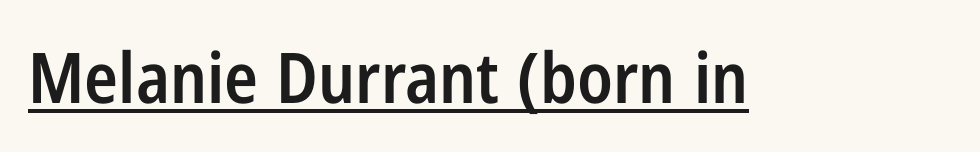
{"serif": "no", "italic": "no", "bold": "semi", "weight": "semibold", "width": "condensed", "stroke_contrast": "low", "x_height": "medium", "monospaced": "no", "underline": "yes", "letter_spacing": "normal", "letter_spacing_em": 0.0, "glyph_px": 70}
